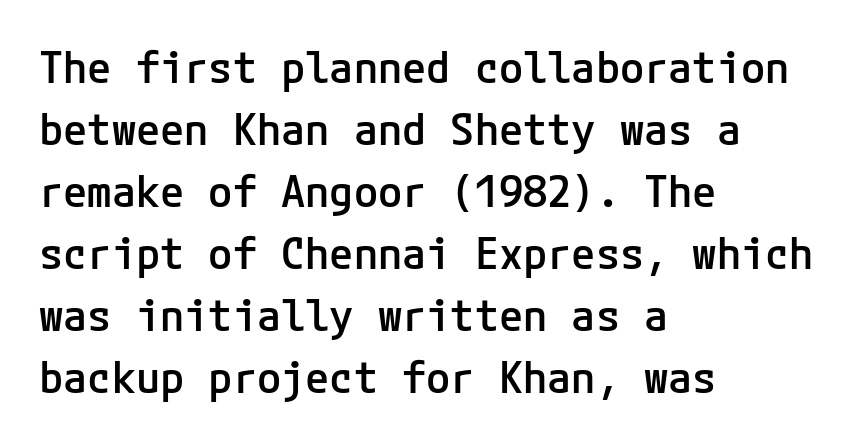
Tracking value appears to be zero — textbook default spacing. These lines are set flush left with a ragged right edge. A typesetter would call this leading conventional body-copy spacing. Font category for this specimen: sans-serif. Italic? Not at all — the glyphs are vertical.
